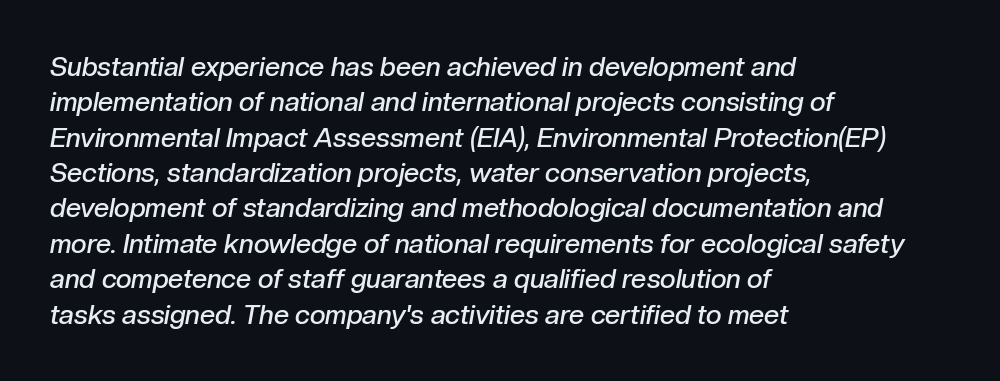
Observe the lean: these are italic letterforms. Notice how the passage keeps a crisp vertical edge on the left only. The string is rendered with underlining switched off. Is the type bold? Partly — it's a semibold, heavier than regular but not fully bold.
